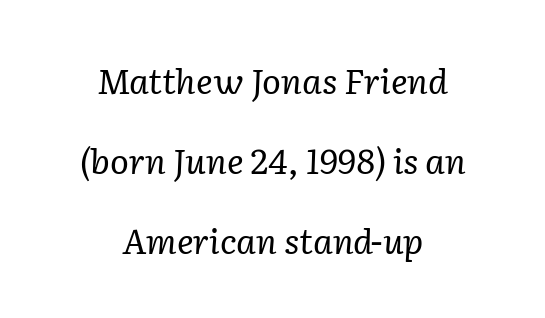
{"serif": "yes", "italic": "yes", "lean": "right", "slant_degrees": 2, "bold": "no", "weight": "regular", "width": "normal", "stroke_contrast": "low", "x_height": "medium", "monospaced": "no", "underline": "no", "align": "center", "line_spacing": "loose", "line_spacing_ratio": 2.29, "letter_spacing": "normal", "letter_spacing_em": 0.0, "glyph_px": 35}
